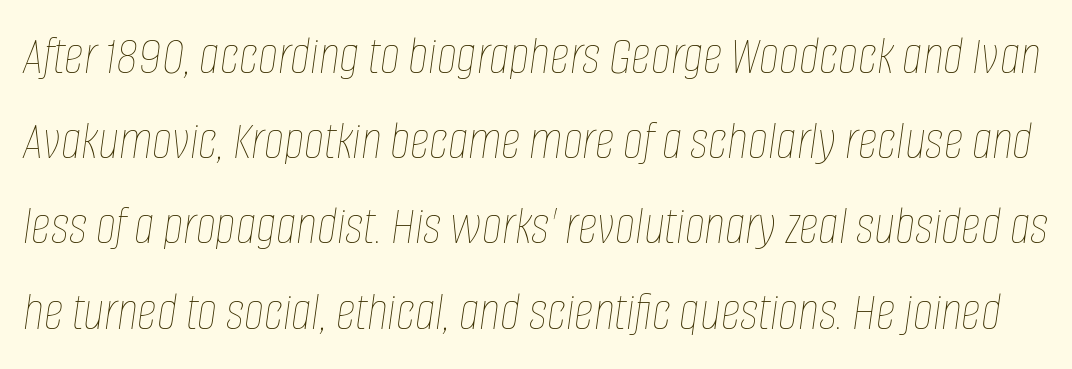
The image shows 55 px thin, condensed type, italic (leaning right); set normal line spacing (1.55x), normal letter spacing, not underlined; low stroke contrast and a large x-height.
